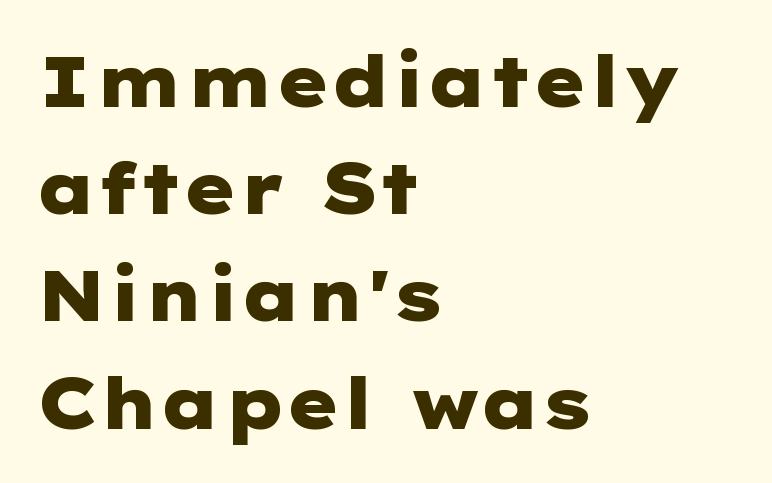
Q: Is the text bold? A: Yes.
Q: Is the text italic (slanted)? A: No, it is upright.
Q: Is the typeface a serif or a sans-serif typeface? A: Sans-serif.
Q: Is the text underlined? A: No.
Q: How is the paragraph aligned? A: Left-aligned.
Q: Is the spacing between letters normal or unusually wide? A: Normal.
Q: Is the spacing between lines tight, normal or loose? A: Normal.
Q: Width (condensed, normal, or wide)? A: Wide.
Q: Stroke contrast? A: Low.
Q: x-height? A: Medium.
